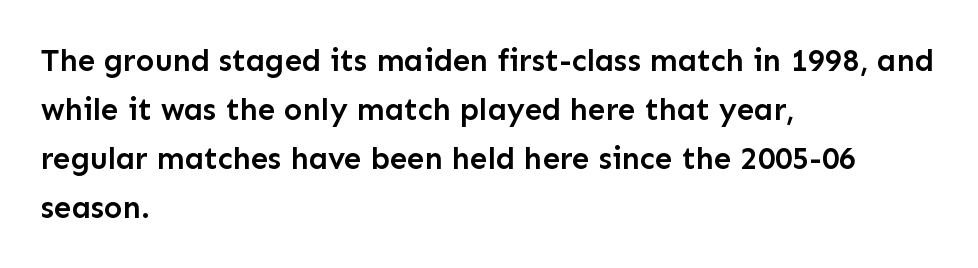
Q: Is the text bold? A: Semi-bold.
Q: Is the text italic (slanted)? A: No, it is upright.
Q: Is the typeface a serif or a sans-serif typeface? A: Sans-serif.
Q: Is the text underlined? A: No.
Q: How is the paragraph aligned? A: Left-aligned.
Q: Is the spacing between letters normal or unusually wide? A: Normal.
Q: Is the spacing between lines tight, normal or loose? A: Normal.
Q: Width (condensed, normal, or wide)? A: Normal.
Q: Stroke contrast? A: Low.
Q: x-height? A: Medium.
Q: Monospaced? A: No.
